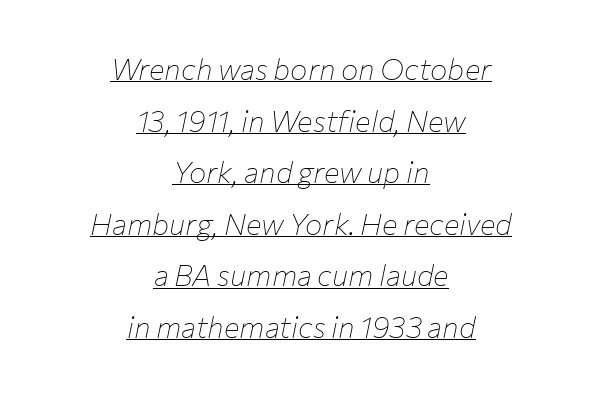
Here the designer chose a conventional face with non-uniform glyph widths. This is underlined copy, the kind a proofreader might mark for attention. Each word holds together tightly as a unit, with standard inter-letter gaps. Nothing heavy about these letters — not bold at all. Where is the straight margin? There isn't one; the lines are centered.
